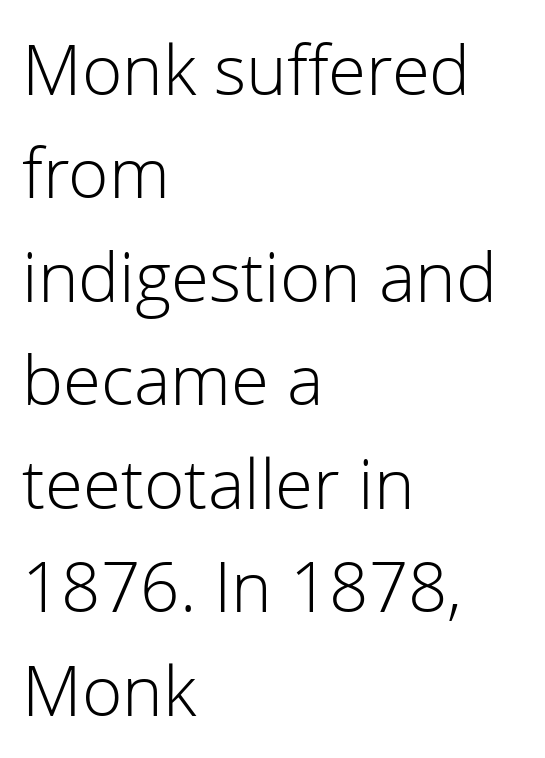
{"serif": "no", "italic": "no", "bold": "no", "weight": "light", "width": "normal", "stroke_contrast": "low", "x_height": "medium", "monospaced": "no", "underline": "no", "align": "left", "line_spacing": "normal", "line_spacing_ratio": 1.5, "letter_spacing": "normal", "letter_spacing_em": 0.0, "glyph_px": 69}
